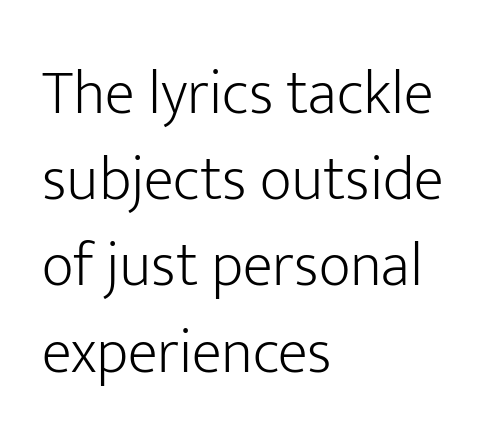
Q: Is the text bold? A: No.
Q: Is the text italic (slanted)? A: No, it is upright.
Q: Is the typeface a serif or a sans-serif typeface? A: Sans-serif.
Q: Is the text underlined? A: No.
Q: How is the paragraph aligned? A: Left-aligned.
Q: Is the spacing between letters normal or unusually wide? A: Normal.
Q: Is the spacing between lines tight, normal or loose? A: Normal.
Q: Width (condensed, normal, or wide)? A: Normal.
Q: Stroke contrast? A: Low.
Q: x-height? A: Medium.
Q: Monospaced? A: No.
